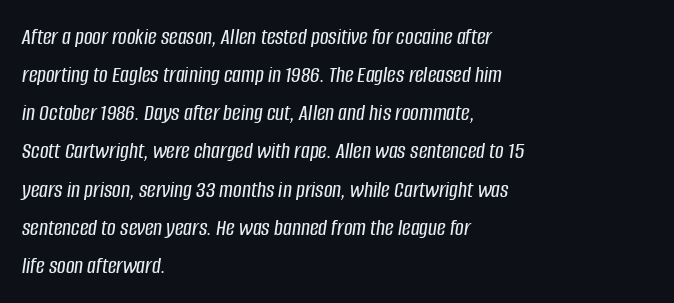
What's the leading like? Ordinary, nothing unusual. Descenders hang freely into open space. The letters are slanted; this is an italic face. These lines are set flush left with a ragged right edge. Observe the ordinary spacing: letters are neighbours, not strangers.
